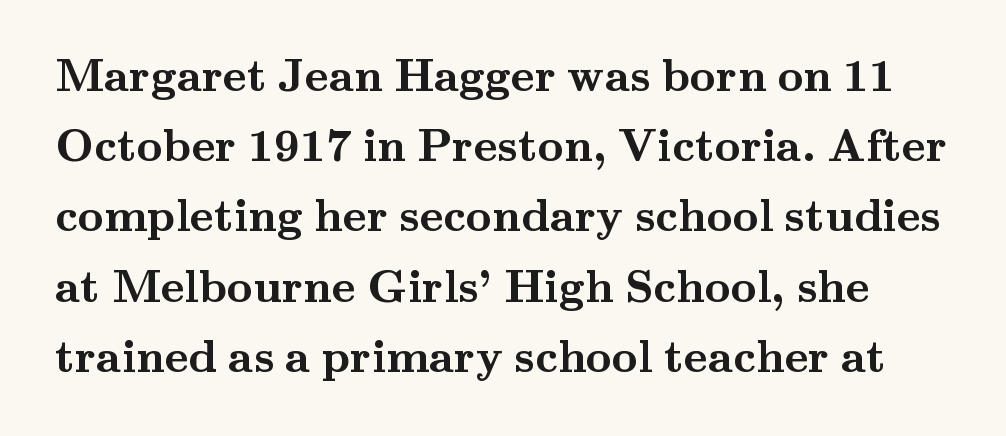
Clear beneath every line of the passage. The rows are spaced the way most documents space them. This sample has the flowing, uneven cadence of proportional lettering. Letter spacing: default. Unlike italic type, these characters show no tilt at all. Typographic density is high because the face is bold.
